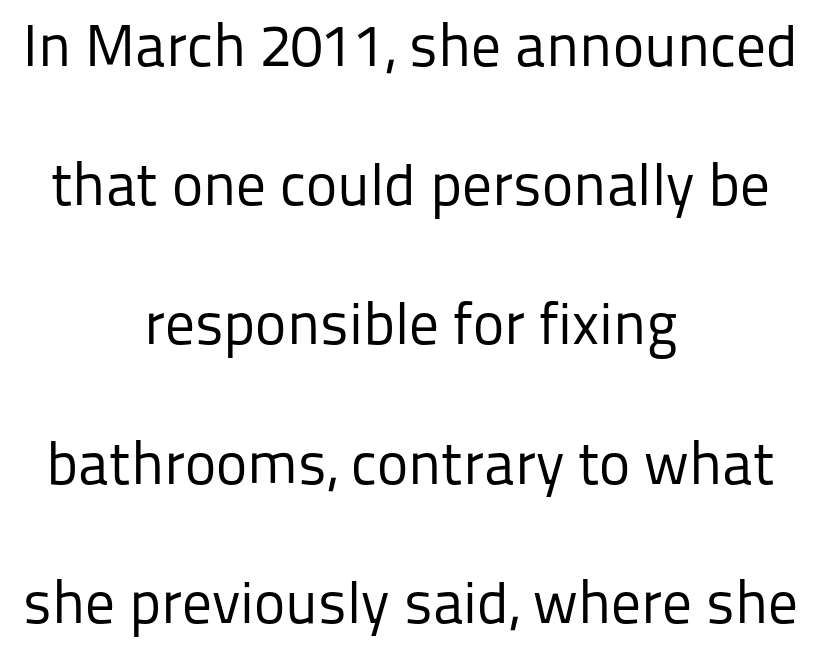
The image shows 59 px regular-weight sans-serif type, upright; set centered, loose line spacing (2.36x), normal letter spacing, not underlined; low stroke contrast and a medium x-height.
